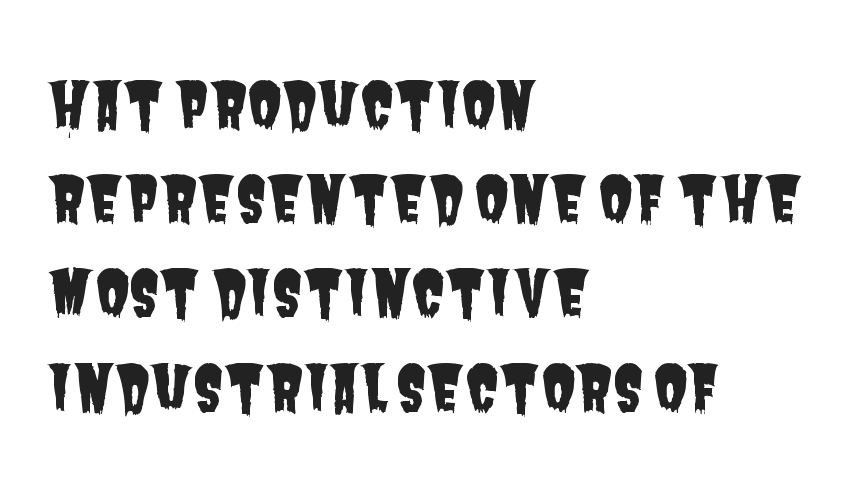
Q: Is the typeface a serif or a sans-serif typeface? A: Sans-serif.
Q: Is the text underlined? A: No.
Q: How is the paragraph aligned? A: Left-aligned.
Q: Is the spacing between letters normal or unusually wide? A: Normal.
Q: Is the spacing between lines tight, normal or loose? A: Normal.
Q: Width (condensed, normal, or wide)? A: Condensed.
Q: Stroke contrast? A: Low.
Q: x-height? A: Large.
Q: Monospaced? A: No.
